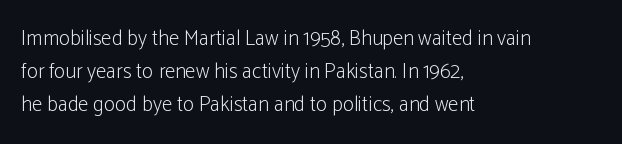
The image shows 21 px text type, upright; set left-aligned, normal line spacing (1.57x), normal letter spacing, not underlined.
